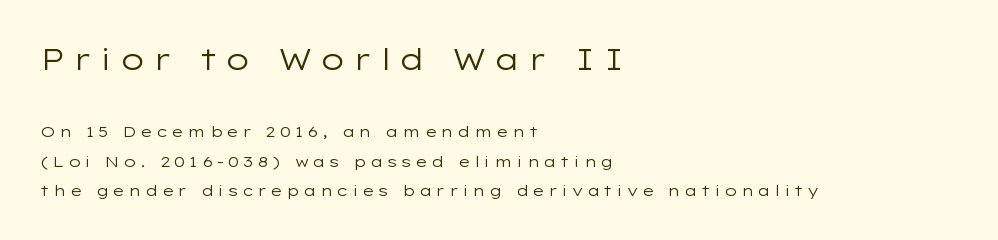
Q: Is the text bold? A: No.
Q: Is the text italic (slanted)? A: No, it is upright.
Q: Is the typeface a serif or a sans-serif typeface? A: Sans-serif.
Q: Is the text underlined? A: No.
Q: How is the paragraph aligned? A: Left-aligned.
Q: Is the spacing between letters normal or unusually wide? A: Unusually wide.
Q: Is the spacing between lines tight, normal or loose? A: Loose.
Q: Which block of text is set in a larger size, the first (top) or the second (bottom)? A: The first (top) one.
Q: Width (condensed, normal, or wide)? A: Wide.
Q: Stroke contrast? A: Low.
Q: x-height? A: Medium.
Q: Monospaced? A: No.
